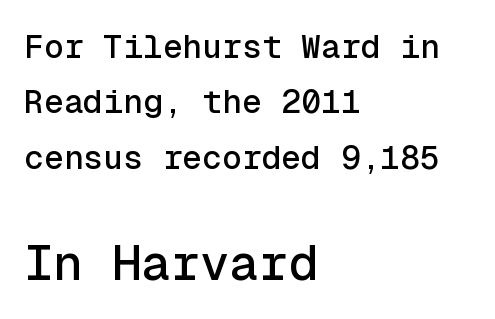
The image shows 49 px sans-serif type, upright, monospaced; set left-aligned, normal line spacing (1.68x), normal letter spacing, not underlined; the second (bottom) block is 1.48x larger; a medium x-height.
